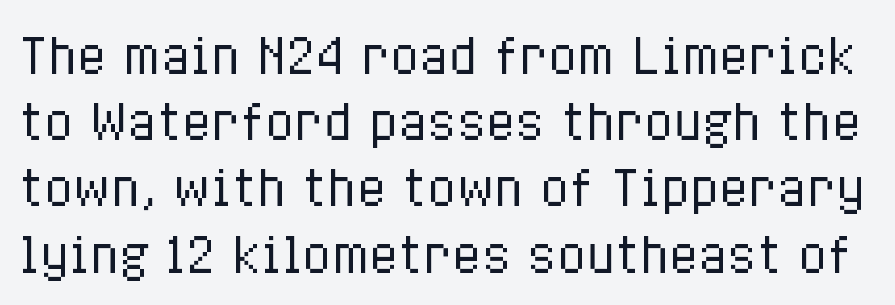
The image shows 48 px regular-weight, condensed type, upright; set normal line spacing (1.38x), normal letter spacing, not underlined; low stroke contrast and a medium x-height.
